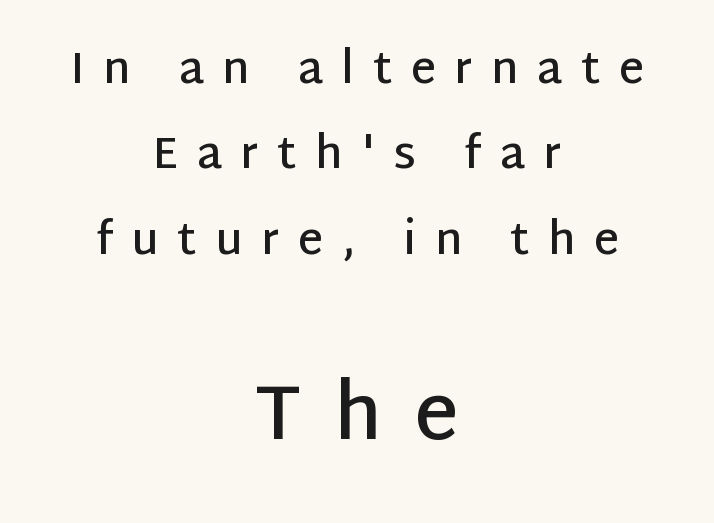
{"serif": "no", "italic": "no", "bold": "semi", "weight": "semibold", "width": "normal", "stroke_contrast": "low", "x_height": "large", "monospaced": "no", "underline": "no", "align": "center", "line_spacing": "loose", "line_spacing_ratio": 1.94, "letter_spacing": "wide", "letter_spacing_em": 0.42, "larger_block": "second", "size_ratio": 1.75, "glyph_px": 77}
